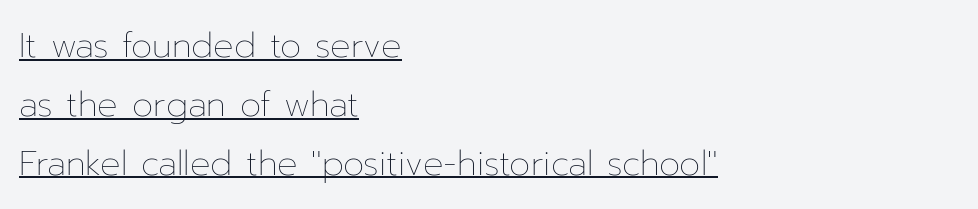
The font sits on the lighter half of the weight spectrum, regular included. Like a heading marked for emphasis, these lines bear an underscore. A student would call this left alignment; a typographer would say flush left, rag right. These lines are rendered in a variable-pitch font.
